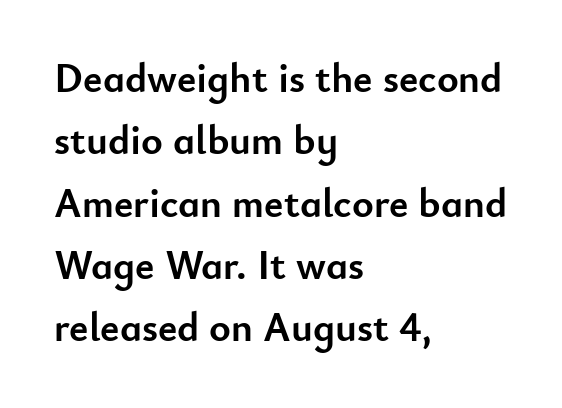
A typesetter would call this proportional, since set widths differ per character. Does extra space separate the letters? No, they use regular spacing. Alignment: flush left. Look at the bottom of the vertical strokes: they stop flat, with no serifs.
